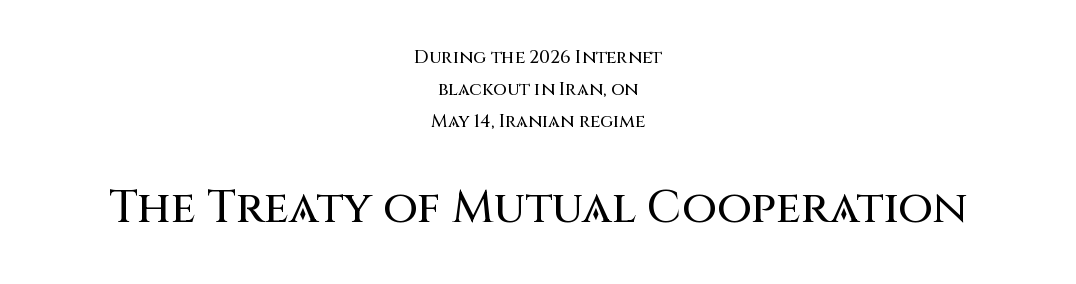
The image shows 45 px sans-serif type, upright; set centered, line spacing 1.79x, normal letter spacing, not underlined; the second (bottom) block is 2.5x larger; medium stroke contrast and a large x-height.
